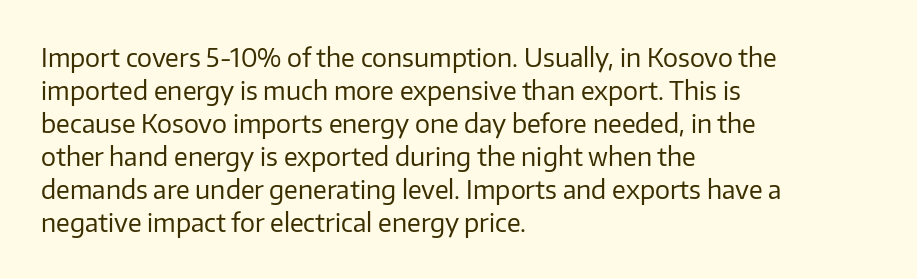
The setting favours the left margin, as ordinary paragraphs usually do. The letters stand upright; this is a roman face. Does the leading feel generous? No, just average. The passage shown has conventional tracking throughout. Each stroke keeps to a modest, everyday thickness or less.
